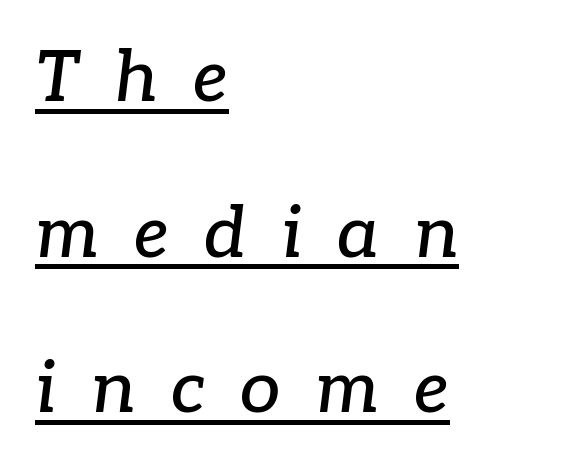
{"serif": "yes", "italic": "yes", "lean": "right", "slant_degrees": 7, "width": "normal", "stroke_contrast": "low", "x_height": "medium", "monospaced": "no", "underline": "yes", "align": "left", "line_spacing": "loose", "line_spacing_ratio": 2.16, "letter_spacing": "wide", "letter_spacing_em": 0.49, "glyph_px": 72}
